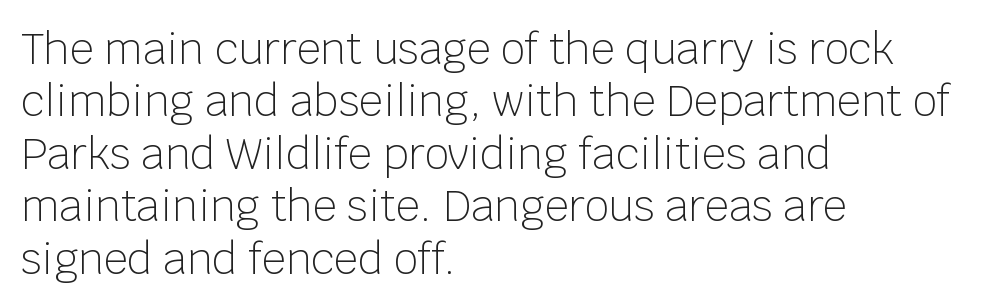
Q: Is the text bold? A: No.
Q: Is the text italic (slanted)? A: No, it is upright.
Q: Is the typeface a serif or a sans-serif typeface? A: Sans-serif.
Q: Is the text underlined? A: No.
Q: How is the paragraph aligned? A: Left-aligned.
Q: Is the spacing between letters normal or unusually wide? A: Normal.
Q: Is the spacing between lines tight, normal or loose? A: Normal.
Q: Width (condensed, normal, or wide)? A: Normal.
Q: Stroke contrast? A: Low.
Q: x-height? A: Large.
Q: Monospaced? A: No.
